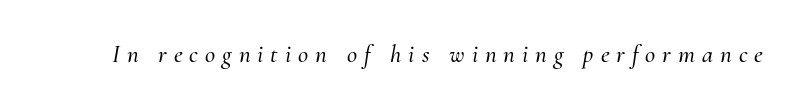
Only glyphs here, with clear space below each row. Would a proofreader flag this as italicized? Yes. Short note: letters widely spaced.
